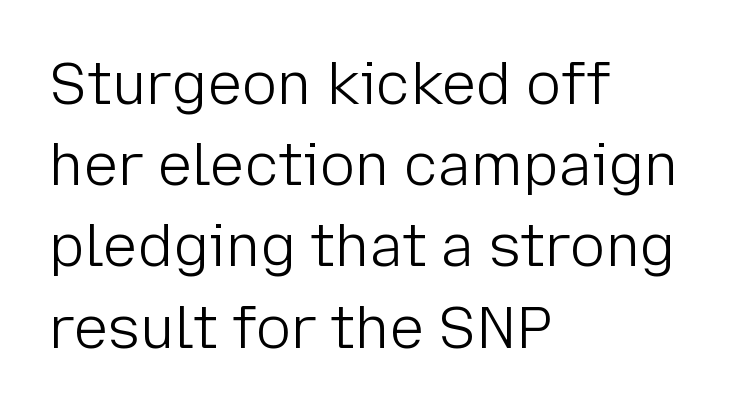
The image shows 58 px light sans-serif type, upright; set left-aligned, normal line spacing (1.4x), normal letter spacing, not underlined; low stroke contrast and a medium x-height.
